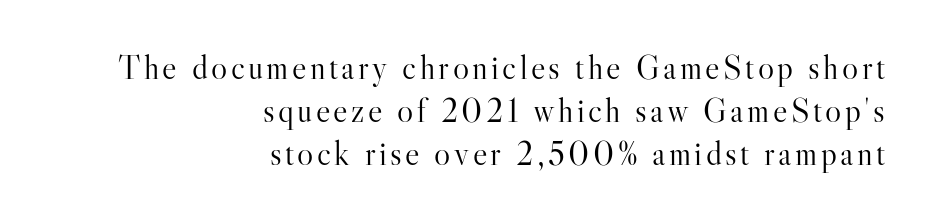
You could not count columns in this text — the font is proportionally spaced. The rag falls on the left side of this text block. Underline: absent. Students, observe: this is what conventionally led text looks like.
